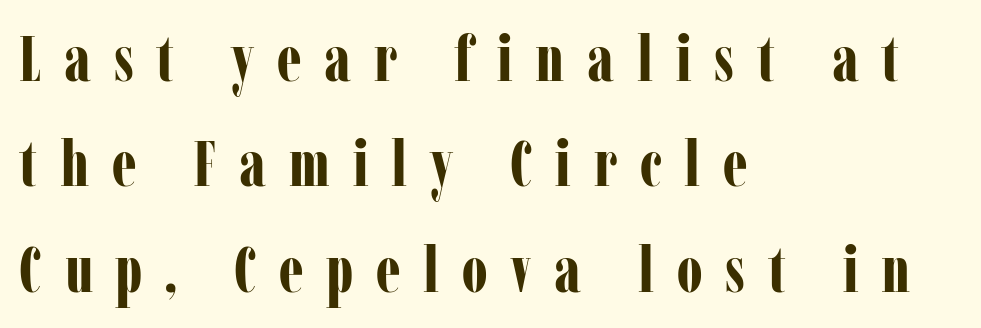
Q: Is the text bold? A: Yes.
Q: Is the text italic (slanted)? A: No, it is upright.
Q: Is the typeface a serif or a sans-serif typeface? A: Serif.
Q: Is the text underlined? A: No.
Q: How is the paragraph aligned? A: Left-aligned.
Q: Is the spacing between letters normal or unusually wide? A: Unusually wide.
Q: Is the spacing between lines tight, normal or loose? A: Normal.
Q: Width (condensed, normal, or wide)? A: Condensed.
Q: Stroke contrast? A: Low.
Q: x-height? A: Medium.
Q: Monospaced? A: No.
